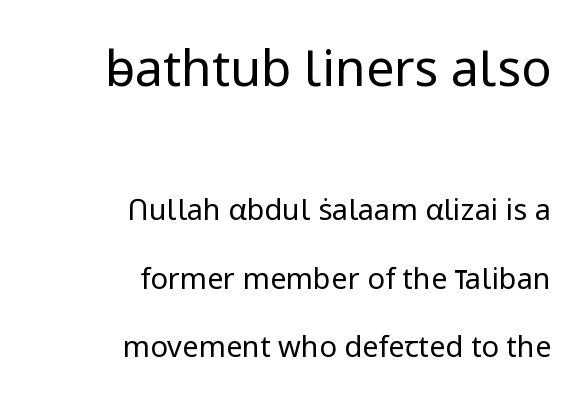
Q: Is the text bold? A: No.
Q: Is the text italic (slanted)? A: No, it is upright.
Q: Is the typeface a serif or a sans-serif typeface? A: Sans-serif.
Q: Is the text underlined? A: No.
Q: How is the paragraph aligned? A: Right-aligned.
Q: Is the spacing between letters normal or unusually wide? A: Normal.
Q: Is the spacing between lines tight, normal or loose? A: Loose.
Q: Which block of text is set in a larger size, the first (top) or the second (bottom)? A: The first (top) one.
Q: Width (condensed, normal, or wide)? A: Normal.
Q: Stroke contrast? A: Low.
Q: x-height? A: Medium.
Q: Monospaced? A: No.
